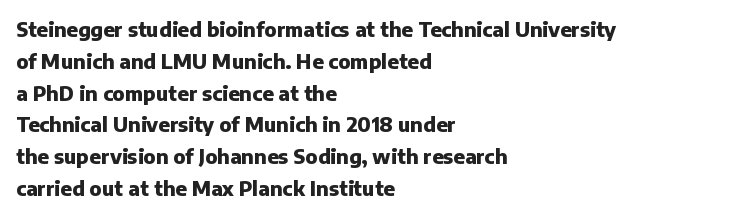
Q: Is the text bold? A: Yes.
Q: Is the text italic (slanted)? A: No, it is upright.
Q: Is the text underlined? A: No.
Q: How is the paragraph aligned? A: Left-aligned.
Q: Is the spacing between letters normal or unusually wide? A: Normal.
Q: Is the spacing between lines tight, normal or loose? A: Normal.
